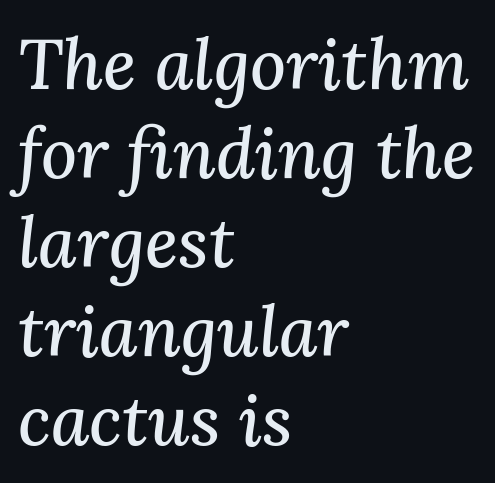
Q: Is the text italic (slanted)? A: Yes, it leans right by about 3 degrees.
Q: Is the typeface a serif or a sans-serif typeface? A: Serif.
Q: Is the text underlined? A: No.
Q: How is the paragraph aligned? A: Left-aligned.
Q: Is the spacing between letters normal or unusually wide? A: Normal.
Q: Is the spacing between lines tight, normal or loose? A: Normal.
Q: Width (condensed, normal, or wide)? A: Normal.
Q: Stroke contrast? A: Medium.
Q: x-height? A: Medium.
Q: Monospaced? A: No.
